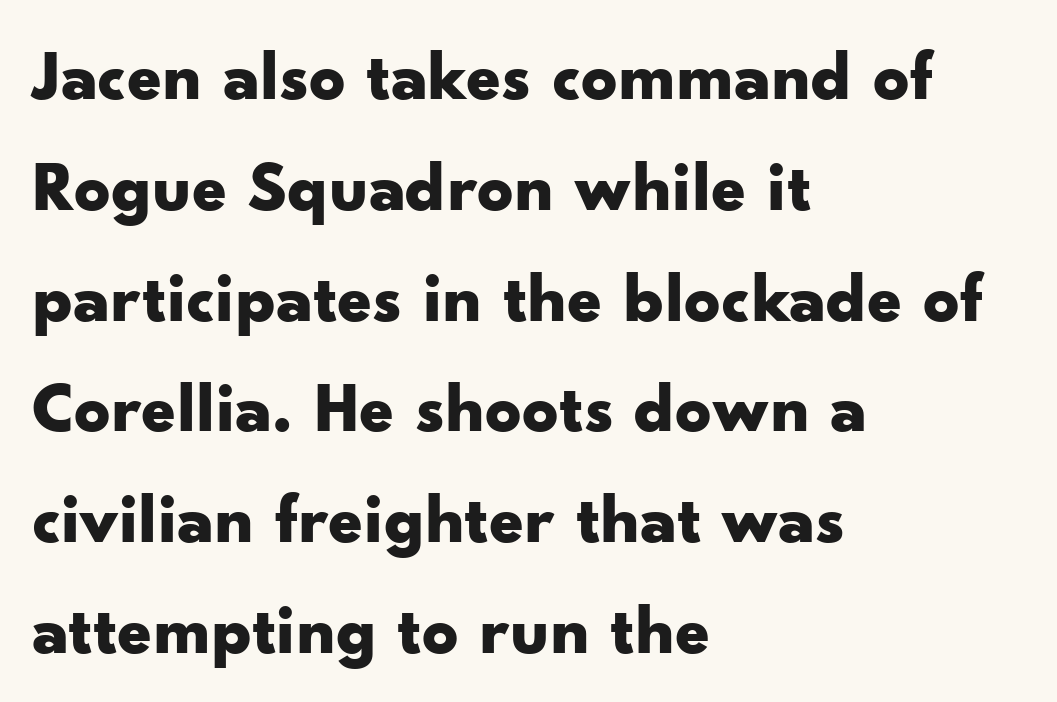
{"serif": "no", "italic": "no", "bold": "yes", "weight": "bold", "width": "wide", "stroke_contrast": "low", "x_height": "small", "monospaced": "no", "underline": "no", "align": "left", "line_spacing": "normal", "line_spacing_ratio": 1.56, "letter_spacing": "normal", "letter_spacing_em": 0.0, "glyph_px": 71}
